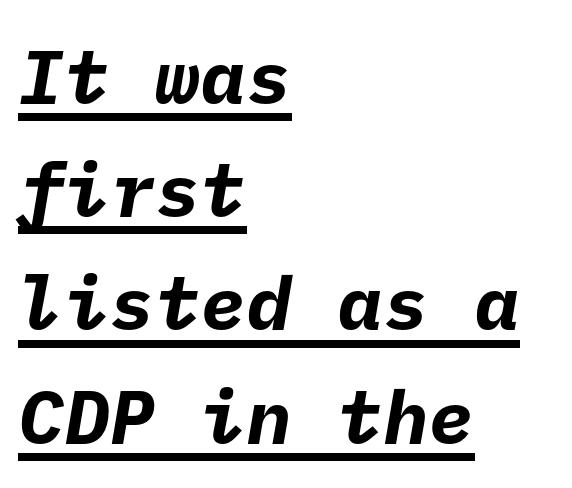
Underline: present. What kind of face is this? One without serifs — a sans. The lines are quadded left. Glyph-to-glyph distance matches everyday printed text. The vertical gap from one line to the next is medium. Summary of weight: heavy, a full bold.
